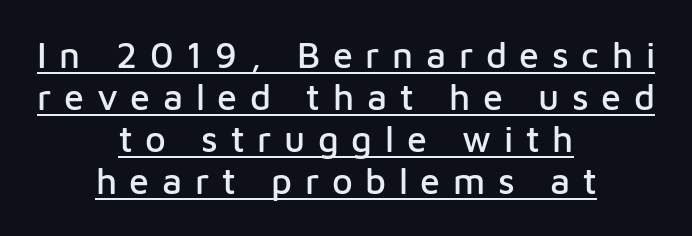
{"serif": "no", "italic": "no", "width": "normal", "stroke_contrast": "low", "x_height": "medium", "monospaced": "no", "underline": "yes", "align": "center", "line_spacing_ratio": 1.17, "letter_spacing": "wide", "letter_spacing_em": 0.35, "glyph_px": 36}
